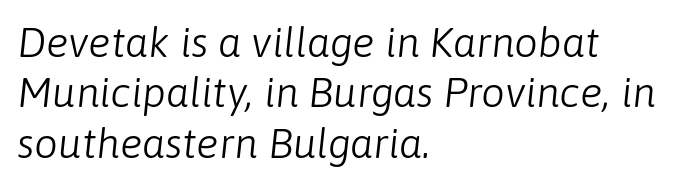
The image shows 42 px light type, italic (leaning right); set left-aligned, line spacing 1.2x, normal letter spacing, not underlined; low stroke contrast and a medium x-height.
